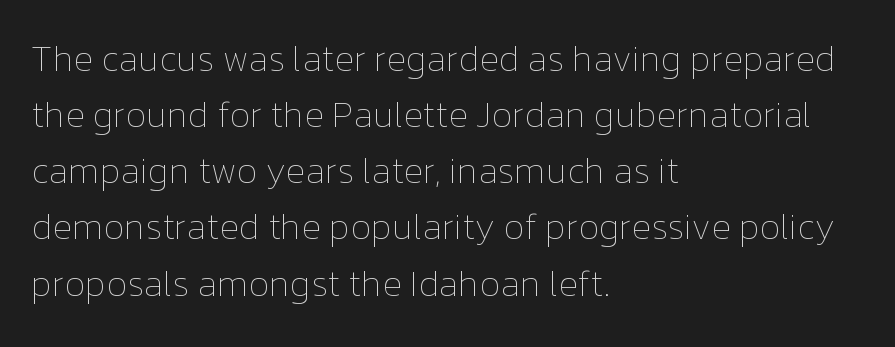
Q: Is the text bold? A: No.
Q: Is the text italic (slanted)? A: No, it is upright.
Q: Is the text underlined? A: No.
Q: How is the paragraph aligned? A: Left-aligned.
Q: Is the spacing between letters normal or unusually wide? A: Normal.
Q: Is the spacing between lines tight, normal or loose? A: Normal.
Q: Width (condensed, normal, or wide)? A: Normal.
Q: Stroke contrast? A: Low.
Q: x-height? A: Medium.
Q: Monospaced? A: No.
